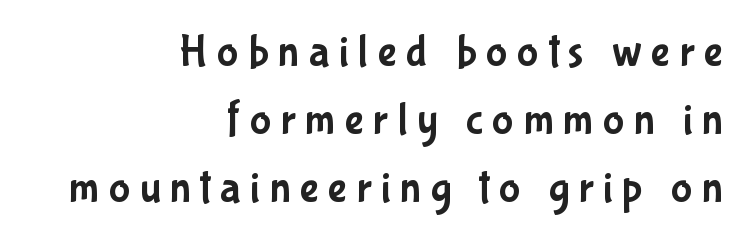
Loose tracking; the words dissolve into strings of separated letters. Line spacing here is normal. I'd call this a sans setting — the letters go barefoot. The gap between lines stays unmarked. The letters stand upright; this is a roman face. A flush-right, rag-left setting is used for this passage.
